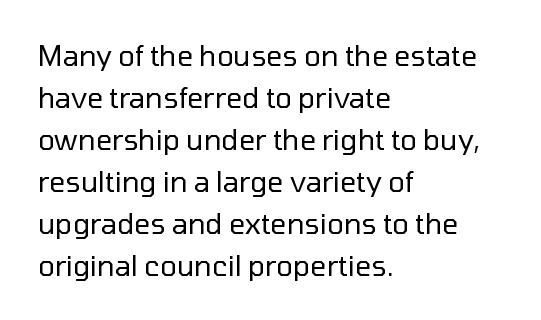
Q: Is the text bold? A: No.
Q: Is the text italic (slanted)? A: No, it is upright.
Q: Is the typeface a serif or a sans-serif typeface? A: Sans-serif.
Q: Is the text underlined? A: No.
Q: How is the paragraph aligned? A: Left-aligned.
Q: Is the spacing between letters normal or unusually wide? A: Normal.
Q: Is the spacing between lines tight, normal or loose? A: Normal.
Q: Width (condensed, normal, or wide)? A: Normal.
Q: Stroke contrast? A: Low.
Q: x-height? A: Medium.
Q: Monospaced? A: No.
